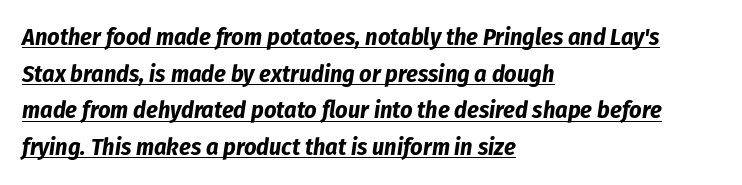
The sample has been set heavy, in full bold. The string is rendered with underlining switched on. Layout note: lines flush left. The face used here is rendered with its standard letterfit.
